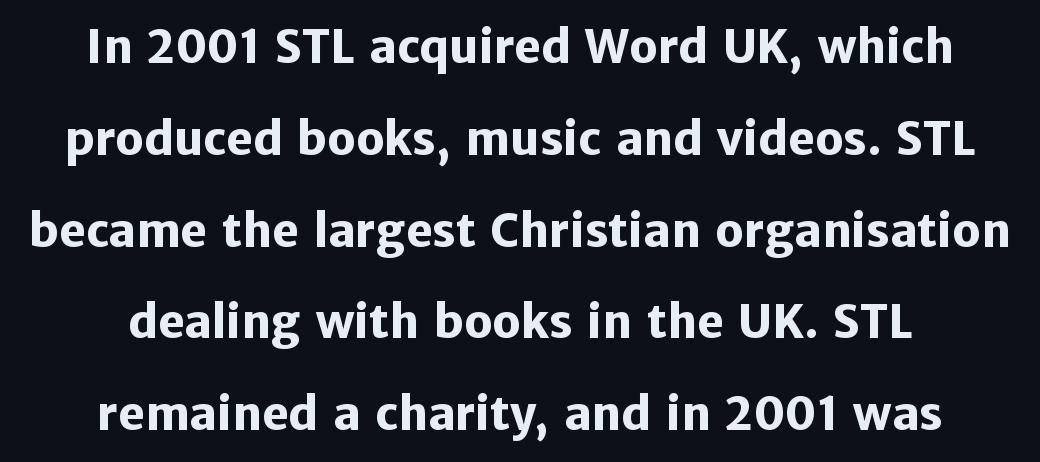
{"serif": "no", "italic": "no", "bold": "yes", "weight": "heavy", "width": "normal", "stroke_contrast": "low", "x_height": "medium", "monospaced": "no", "underline": "no", "align": "center", "line_spacing": "loose", "line_spacing_ratio": 2.04, "letter_spacing": "normal", "letter_spacing_em": 0.0, "glyph_px": 45}
